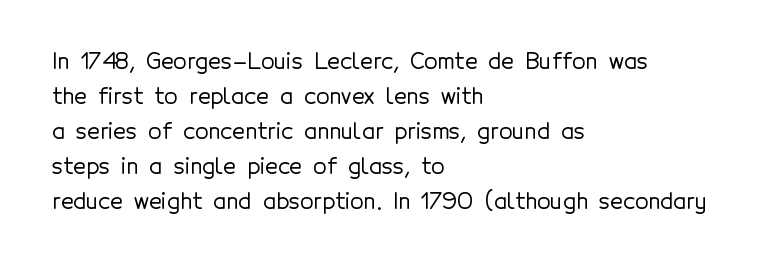
{"italic": "no", "underline": "no", "align": "left", "line_spacing": "normal", "line_spacing_ratio": 1.59, "letter_spacing": "normal", "letter_spacing_em": 0.0, "glyph_px": 22}
